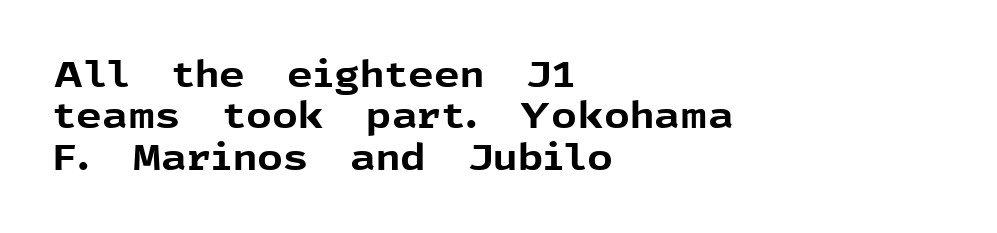
The image shows 36 px bold sans-serif type, upright; set left-aligned, tight line spacing (1.15x), normal letter spacing, not underlined; a medium x-height.
